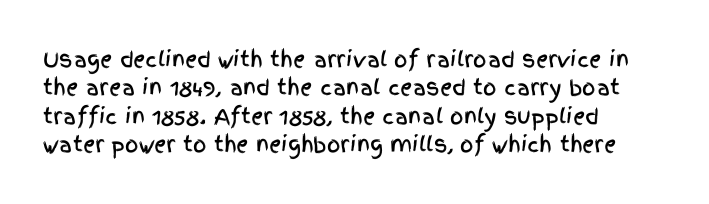
Posture: upright roman. The foot of each line stays bare and open. The passage shown stacks its lines at a standard gap. Alignment: flush left. The horizontal fit of the characters is conventional and even.
